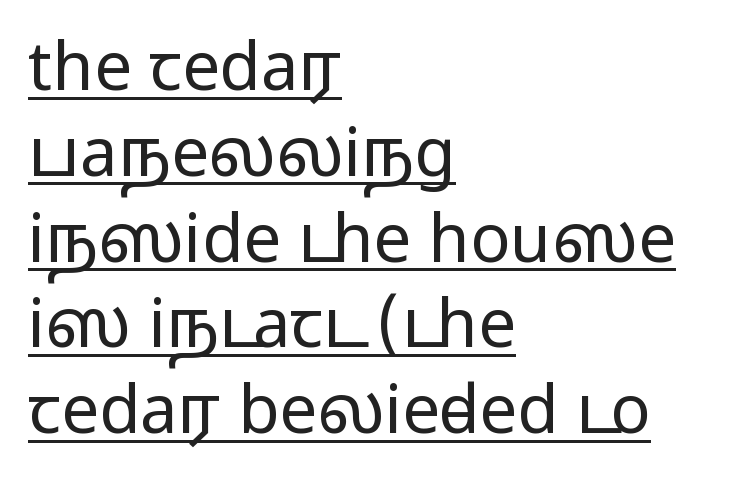
Q: Is the text bold? A: No.
Q: Is the text italic (slanted)? A: No, it is upright.
Q: Is the typeface a serif or a sans-serif typeface? A: Sans-serif.
Q: Is the text underlined? A: Yes.
Q: How is the paragraph aligned? A: Left-aligned.
Q: Is the spacing between letters normal or unusually wide? A: Normal.
Q: Is the spacing between lines tight, normal or loose? A: Normal.
Q: Width (condensed, normal, or wide)? A: Wide.
Q: Stroke contrast? A: Low.
Q: x-height? A: Medium.
Q: Monospaced? A: No.
